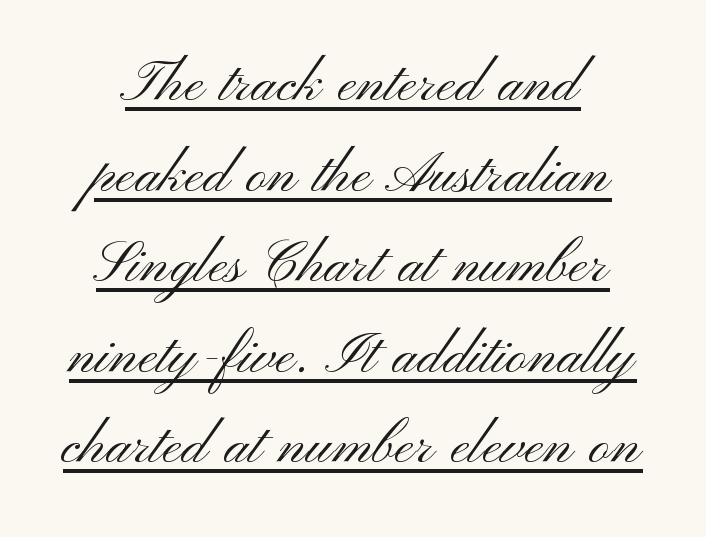
The image shows 73 px light, wide sans-serif type; set centered, line spacing 1.24x, normal letter spacing, underlined; medium stroke contrast and a small x-height.
